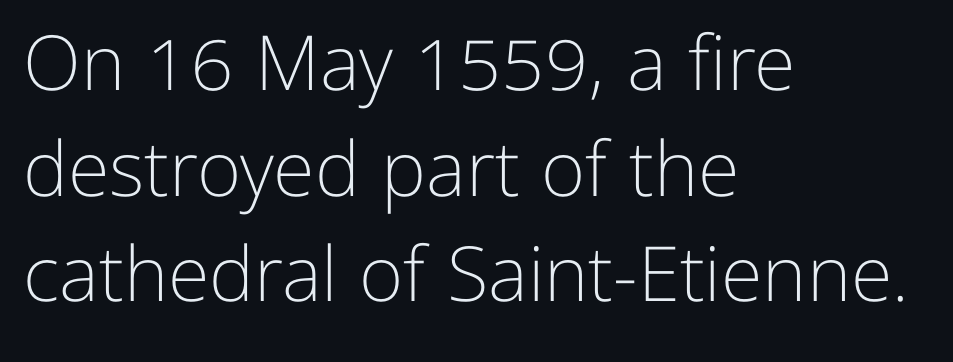
Check under the words: just untouched page. Note the varied advance widths — an 'i' is clearly narrower than an 'm'. Words appear dense and cohesive because spacing is normal. The characters display no serif detailing; their extremities are plain. This is the regular roman posture of the typeface. The passage is arranged the way most books set body copy — flush left.
